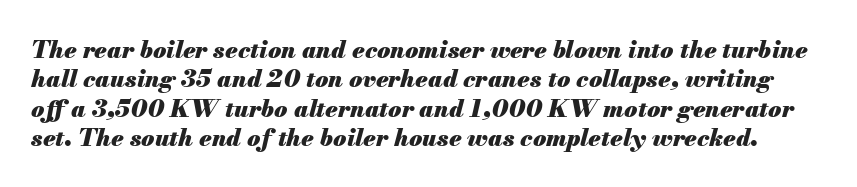
This sample uses plain, unmodified letter spacing. You'd pick this weight for a headline — it's a proper bold. Decoration check: the copy has no underline. The axis of the letterforms is tilted away from vertical.
